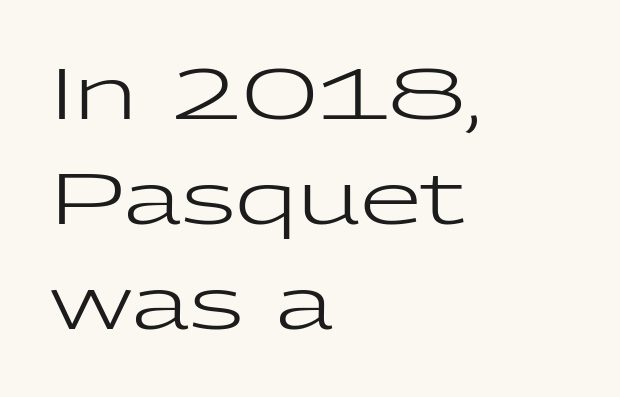
The glyphs are unaccompanied by any horizontal stroke below them. Short note: letters normally spaced. Leftover space on each line is placed entirely after the last word. Every stem runs plumb, perpendicular to the baseline.
